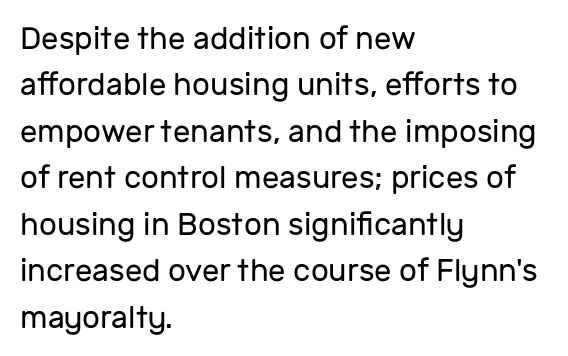
{"serif": "no", "italic": "no", "bold": "no", "weight": "regular", "width": "normal", "stroke_contrast": "low", "x_height": "medium", "monospaced": "no", "underline": "no", "align": "left", "line_spacing": "normal", "line_spacing_ratio": 1.5, "letter_spacing": "normal", "letter_spacing_em": 0.0, "glyph_px": 31}
